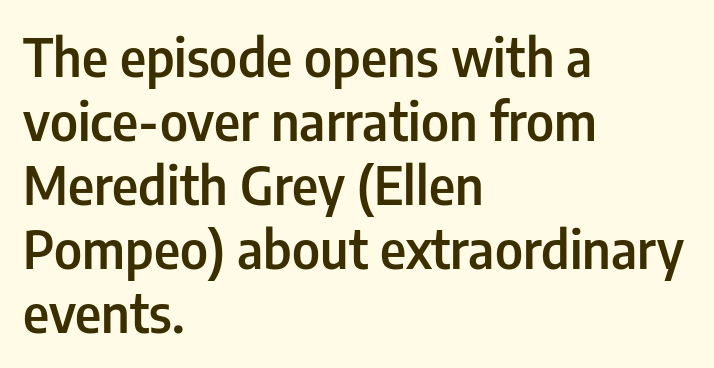
The image shows 52 px semibold, condensed sans-serif type, upright; set left-aligned, line spacing 1.23x, normal letter spacing, not underlined; low stroke contrast and a medium x-height.
